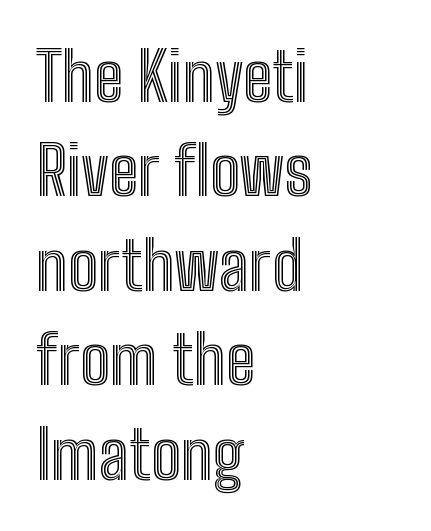
Q: Is the text italic (slanted)? A: No, it is upright.
Q: Is the text underlined? A: No.
Q: How is the paragraph aligned? A: Left-aligned.
Q: Is the spacing between letters normal or unusually wide? A: Normal.
Q: Is the spacing between lines tight, normal or loose? A: Normal.
Q: Width (condensed, normal, or wide)? A: Condensed.
Q: x-height? A: Medium.
Q: Monospaced? A: No.
